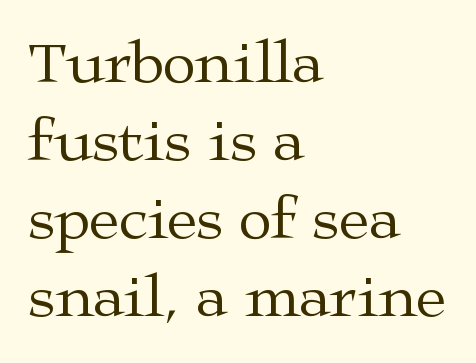
How are the letters spaced? Ordinarily, with no added tracking. The font sits on the lighter half of the weight spectrum, regular included. Varying glyph widths throughout — classic text-font behaviour. The designer left line spacing at the default.
